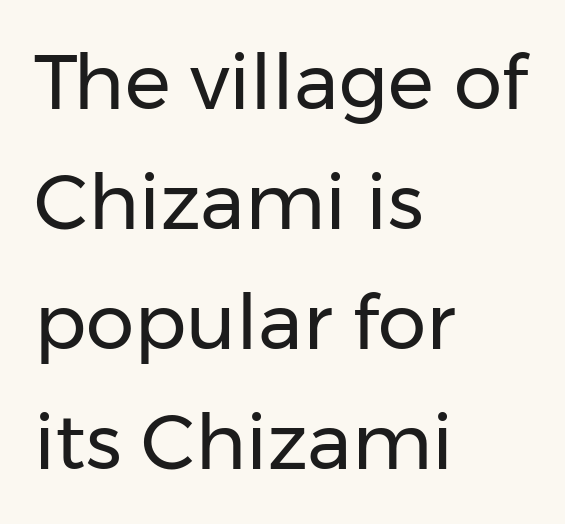
Q: Is the text bold? A: No.
Q: Is the text italic (slanted)? A: No, it is upright.
Q: Is the typeface a serif or a sans-serif typeface? A: Sans-serif.
Q: Is the text underlined? A: No.
Q: How is the paragraph aligned? A: Left-aligned.
Q: Is the spacing between letters normal or unusually wide? A: Normal.
Q: Is the spacing between lines tight, normal or loose? A: Normal.
Q: Width (condensed, normal, or wide)? A: Normal.
Q: Stroke contrast? A: Low.
Q: x-height? A: Medium.
Q: Monospaced? A: No.
